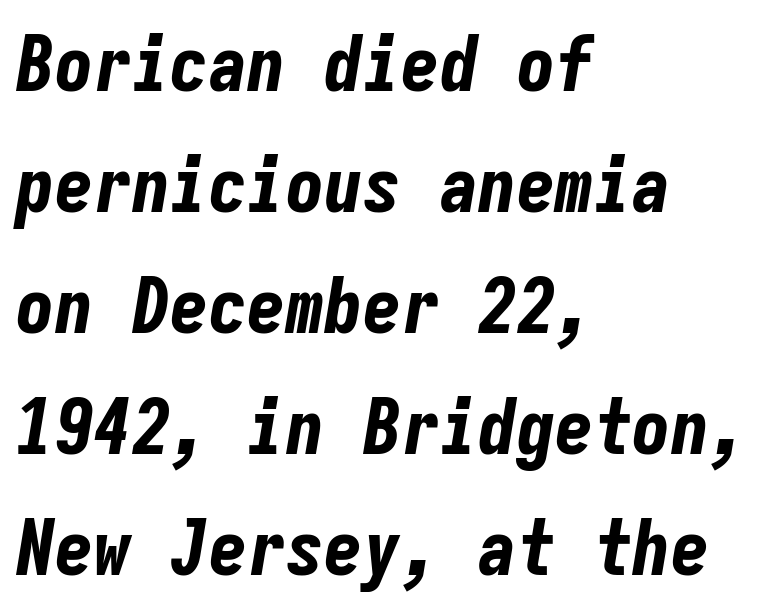
The space beneath each line is pristine and unruled. The tracking reads as untouched default to a designer's eye. Line spacing here is normal. Visually the block forms a straight wall on the left and a jagged coastline on the right. Compared with ordinary roman type, these characters are visibly tilted. Every character here occupies the same horizontal width, giving the sample a typewriter-like rhythm.
